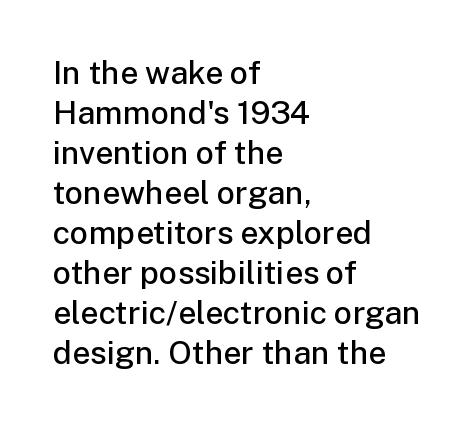
{"serif": "no", "italic": "no", "bold": "semi", "weight": "semibold", "width": "normal", "stroke_contrast": "low", "x_height": "medium", "monospaced": "no", "underline": "no", "align": "left", "line_spacing": "normal", "line_spacing_ratio": 1.25, "letter_spacing": "normal", "letter_spacing_em": 0.0, "glyph_px": 32}
